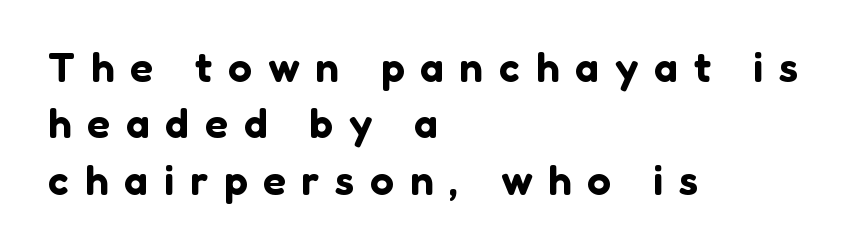
{"serif": "no", "italic": "no", "width": "normal", "stroke_contrast": "low", "x_height": "medium", "monospaced": "no", "underline": "no", "align": "left", "line_spacing": "normal", "line_spacing_ratio": 1.34, "letter_spacing": "wide", "letter_spacing_em": 0.38, "glyph_px": 42}
